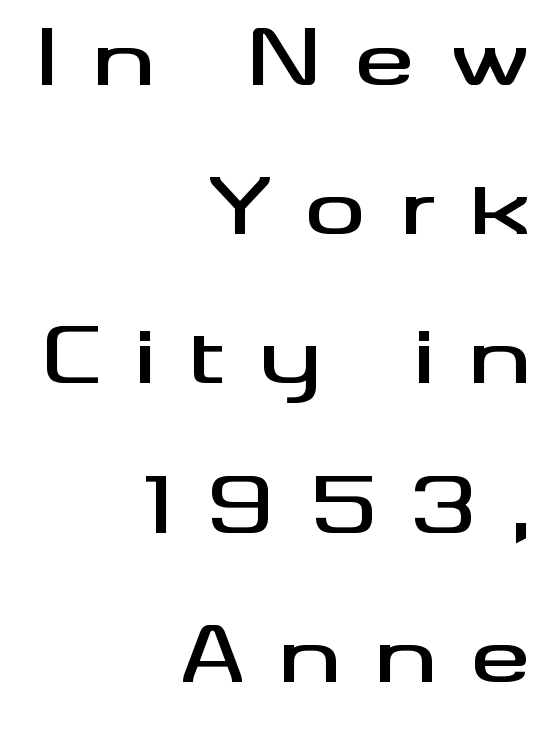
The image shows 75 px wide sans-serif type, upright; set right-aligned, loose line spacing (1.99x), unusually wide letter spacing (+0.45 em), not underlined; medium stroke contrast and a small x-height.
